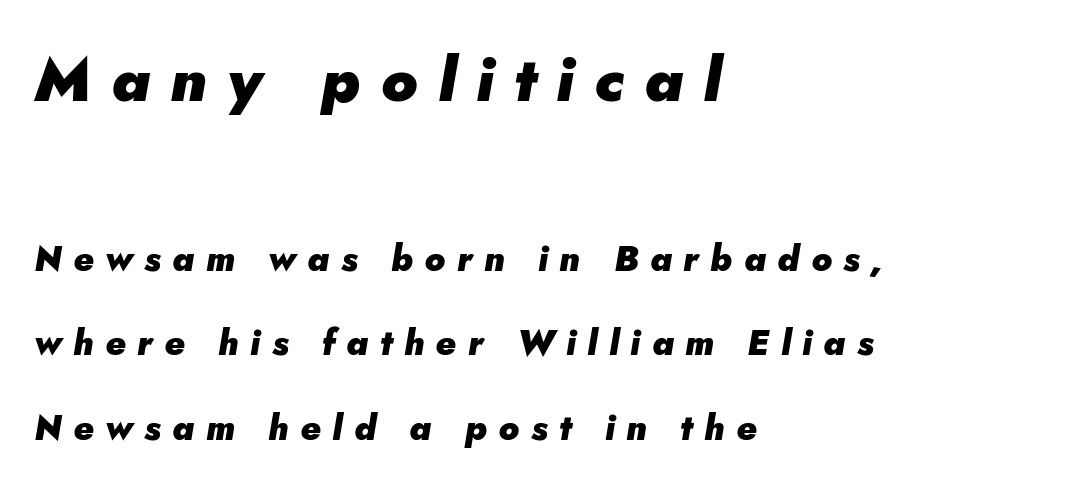
{"italic": "yes", "lean": "right", "slant_degrees": 5, "bold": "yes", "weight": "heavy", "width": "normal", "stroke_contrast": "low", "x_height": "small", "monospaced": "no", "underline": "no", "align": "left", "line_spacing": "loose", "line_spacing_ratio": 2.41, "letter_spacing": "wide", "letter_spacing_em": 0.33, "larger_block": "first", "size_ratio": 1.77, "glyph_px": 62}
